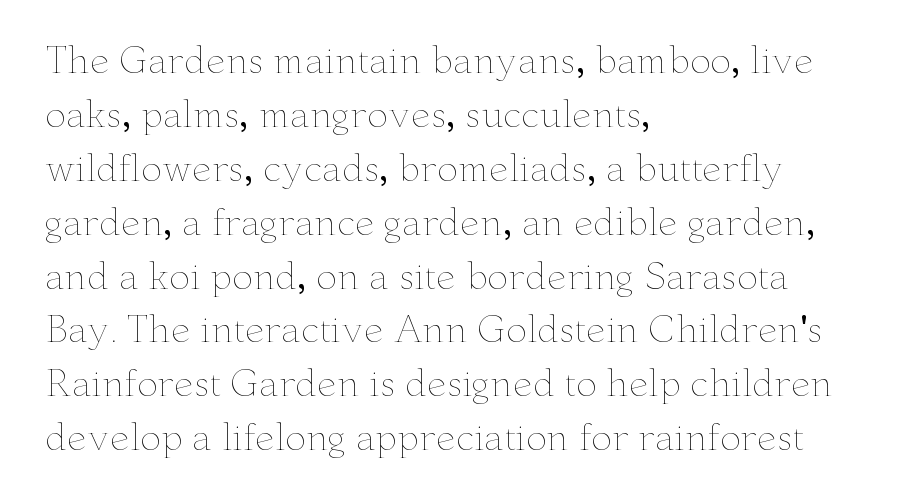
Q: Is the text bold? A: No.
Q: Is the text italic (slanted)? A: No, it is upright.
Q: Is the text underlined? A: No.
Q: How is the paragraph aligned? A: Left-aligned.
Q: Is the spacing between letters normal or unusually wide? A: Normal.
Q: Is the spacing between lines tight, normal or loose? A: Normal.
Q: Width (condensed, normal, or wide)? A: Wide.
Q: Stroke contrast? A: Low.
Q: x-height? A: Small.
Q: Monospaced? A: No.
